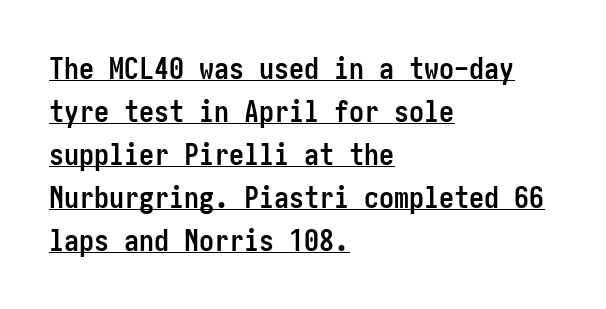
Students, note that the glyphs here touch the page at normal intervals. The font is running at its bold setting. Each line of the rendering has a horizontal stroke beneath the glyphs. Is there any slant? The stems are plumb. The text block is weighted toward the left margin, trailing off unevenly rightward. The block of text has a typical density, with ordinary space between rows.
